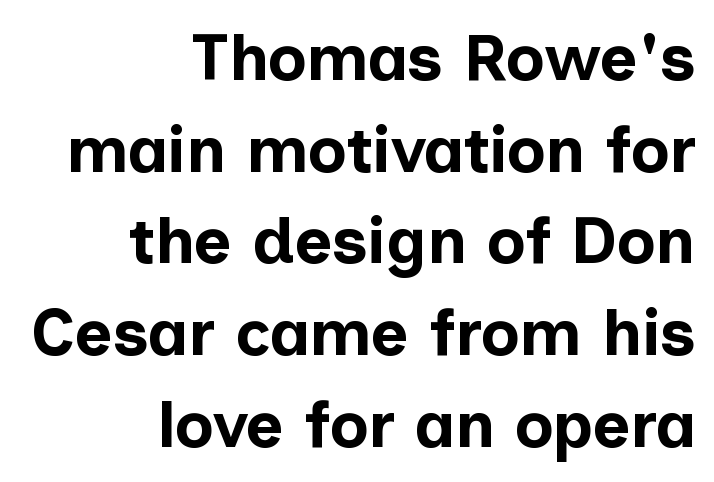
Q: Is the text bold? A: Yes.
Q: Is the text italic (slanted)? A: No, it is upright.
Q: Is the typeface a serif or a sans-serif typeface? A: Sans-serif.
Q: Is the text underlined? A: No.
Q: How is the paragraph aligned? A: Right-aligned.
Q: Is the spacing between letters normal or unusually wide? A: Normal.
Q: Is the spacing between lines tight, normal or loose? A: Normal.
Q: Width (condensed, normal, or wide)? A: Normal.
Q: Stroke contrast? A: Low.
Q: x-height? A: Medium.
Q: Monospaced? A: No.
